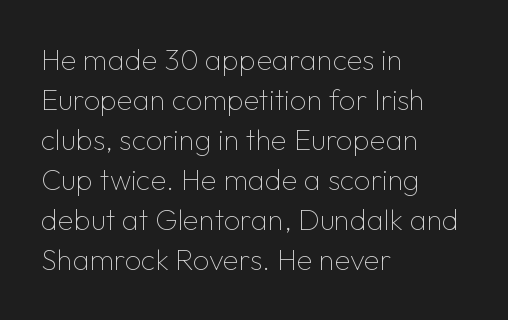
The image shows 29 px thin sans-serif type, upright; set left-aligned, normal line spacing (1.38x), normal letter spacing, not underlined; low stroke contrast and a medium x-height.
